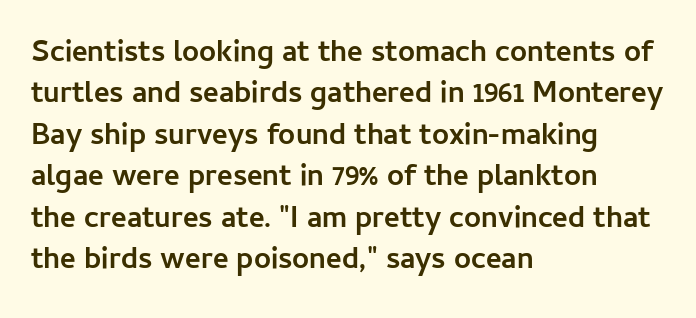
The image shows 30 px semibold sans-serif type, upright; set left-aligned, normal line spacing (1.38x), normal letter spacing, not underlined; low stroke contrast and a medium x-height.
